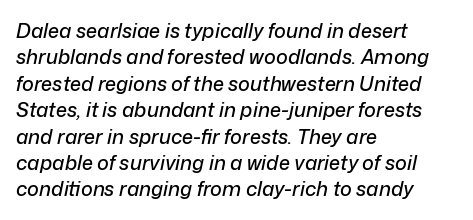
The image shows 20 px text type, italic (leaning right); set left-aligned, normal line spacing (1.32x), normal letter spacing, not underlined.
